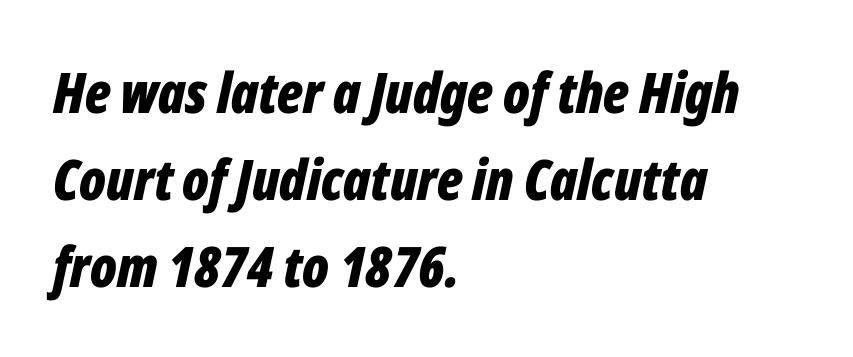
{"italic": "yes", "lean": "right", "slant_degrees": 12, "bold": "yes", "weight": "bold", "width": "condensed", "stroke_contrast": "low", "x_height": "medium", "monospaced": "no", "underline": "no", "align": "left", "line_spacing": "normal", "line_spacing_ratio": 1.55, "letter_spacing": "normal", "letter_spacing_em": 0.0, "glyph_px": 56}
